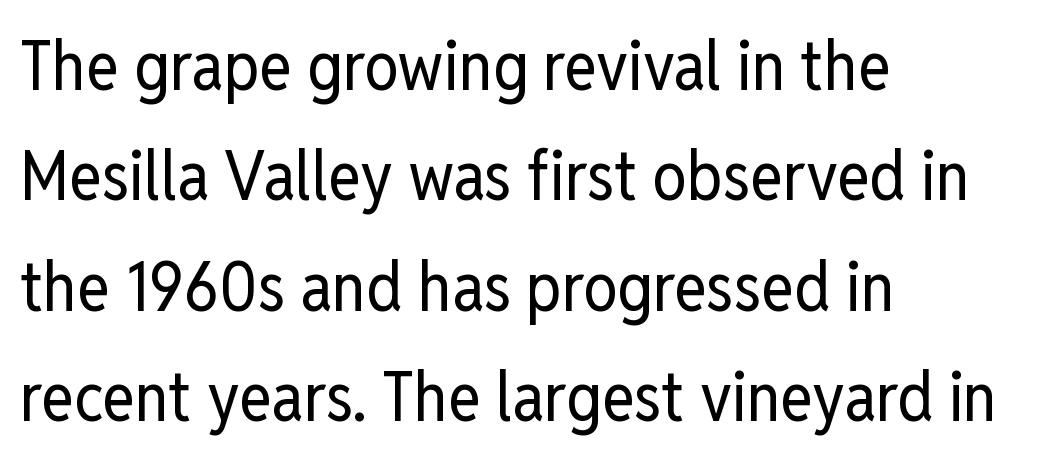
The image shows 69 px regular-weight, condensed sans-serif type, upright; set left-aligned, normal line spacing (1.6x), normal letter spacing, not underlined; low stroke contrast and a medium x-height.
